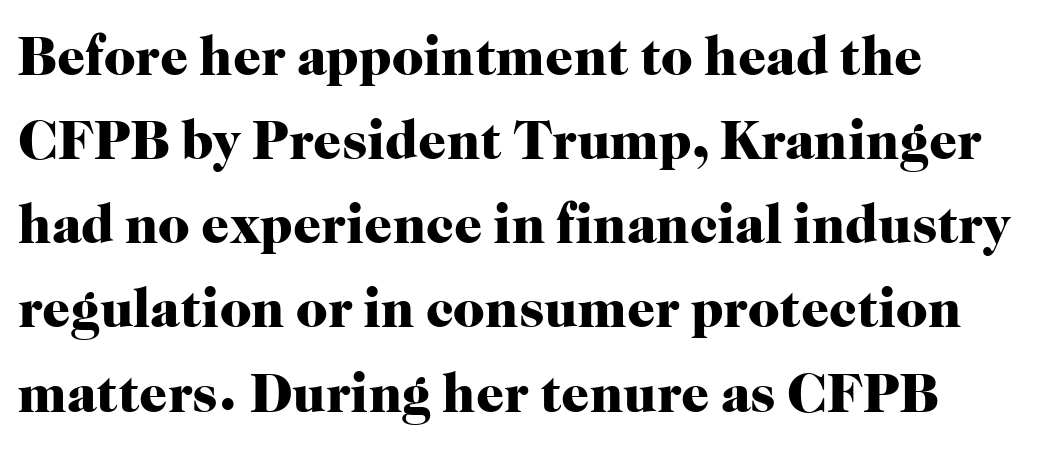
{"serif": "yes", "italic": "no", "bold": "yes", "weight": "heavy", "width": "normal", "stroke_contrast": "high", "x_height": "medium", "monospaced": "no", "underline": "no", "line_spacing": "normal", "line_spacing_ratio": 1.53, "letter_spacing": "normal", "letter_spacing_em": 0.0, "glyph_px": 55}
